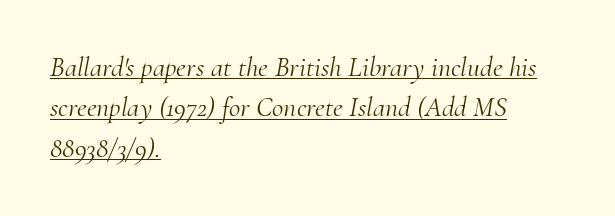
{"serif": "yes", "italic": "yes", "lean": "right", "slant_degrees": 10, "bold": "no", "weight": "light", "width": "normal", "stroke_contrast": "medium", "x_height": "small", "monospaced": "no", "underline": "yes", "align": "left", "line_spacing": "normal", "line_spacing_ratio": 1.44, "letter_spacing": "normal", "letter_spacing_em": 0.0, "glyph_px": 28}
